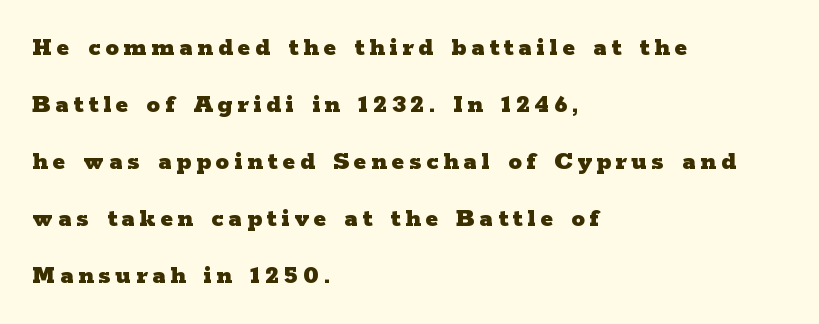
{"italic": "no", "bold": "yes", "underline": "no", "align": "left", "line_spacing": "loose", "line_spacing_ratio": 2.11, "glyph_px": 27}
